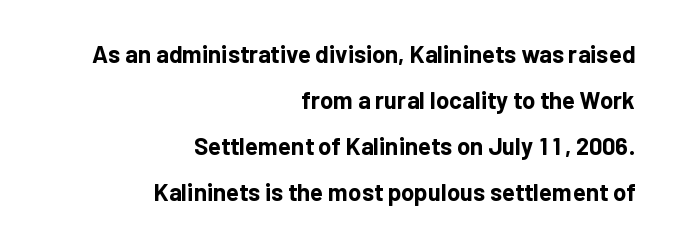
These lines stand farther apart than default settings would place them. The glyphs are unaccompanied by any horizontal stroke below them. Short note: letters normally spaced. Typesetter's note: full bold, strokes at maximum text heaviness. The paragraph shown leans on its right margin. Every stem runs plumb, perpendicular to the baseline.
